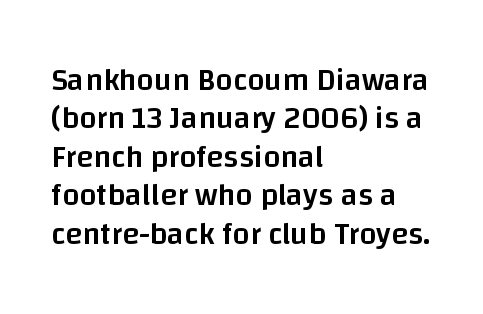
Q: Is the text bold? A: Semi-bold.
Q: Is the text italic (slanted)? A: No, it is upright.
Q: Is the typeface a serif or a sans-serif typeface? A: Sans-serif.
Q: Is the text underlined? A: No.
Q: How is the paragraph aligned? A: Left-aligned.
Q: Is the spacing between letters normal or unusually wide? A: Normal.
Q: Width (condensed, normal, or wide)? A: Normal.
Q: Stroke contrast? A: Low.
Q: x-height? A: Large.
Q: Monospaced? A: No.
